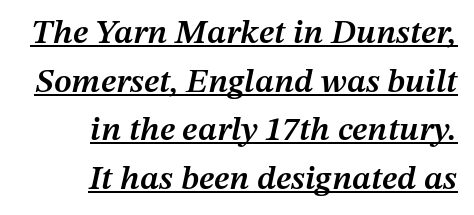
{"italic": "yes", "lean": "right", "slant_degrees": 12, "bold": "semi", "weight": "semibold", "width": "normal", "stroke_contrast": "medium", "x_height": "medium", "monospaced": "no", "underline": "yes", "align": "right", "line_spacing": "normal", "line_spacing_ratio": 1.43, "letter_spacing": "normal", "letter_spacing_em": 0.0, "glyph_px": 34}
